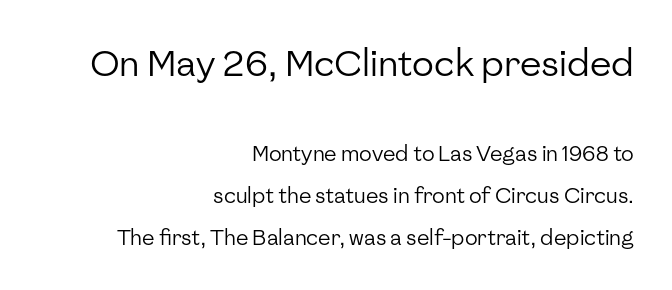
Is this a fixed-width face? No — the glyphs have proportional, varying widths. The rendering shrinks the type as you move from the upper chunk to the lower. Leading: increased. A sans-serif font was chosen for this passage. Weight: in the light-to-regular range. Honestly, there is no underline to notice here at all.
